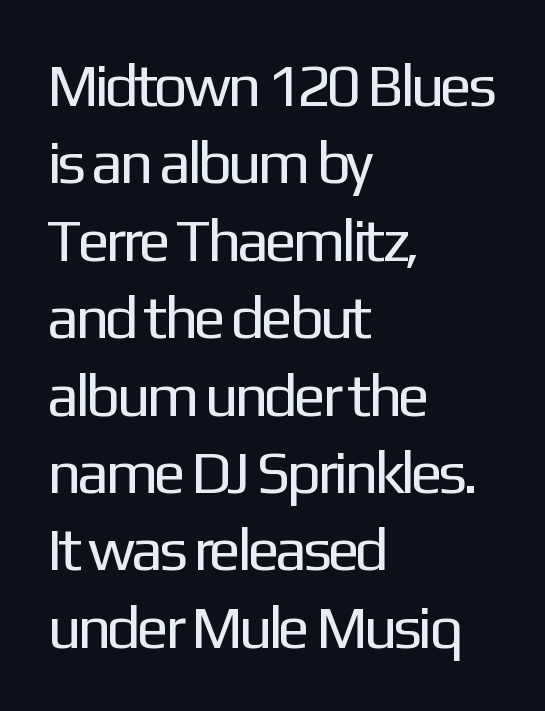
The image shows 60 px regular-weight sans-serif type, upright; set left-aligned, normal line spacing (1.29x), normal letter spacing, not underlined; low stroke contrast and a medium x-height.
